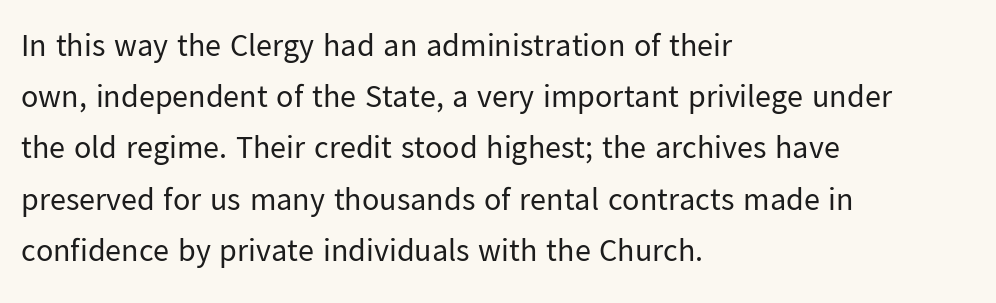
The image shows 32 px regular-weight sans-serif type, upright; set left-aligned, normal line spacing (1.6x), normal letter spacing, not underlined; low stroke contrast and a medium x-height.
